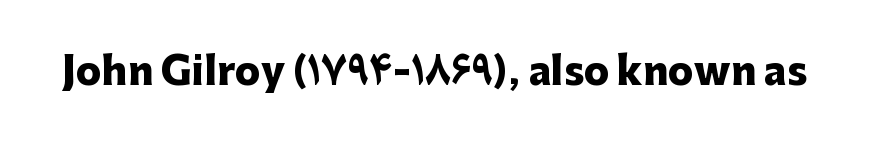
Q: Is the text bold? A: Yes.
Q: Is the text italic (slanted)? A: No, it is upright.
Q: Is the typeface a serif or a sans-serif typeface? A: Sans-serif.
Q: Is the text underlined? A: No.
Q: Is the spacing between letters normal or unusually wide? A: Normal.
Q: Width (condensed, normal, or wide)? A: Normal.
Q: Stroke contrast? A: Low.
Q: x-height? A: Medium.
Q: Monospaced? A: No.
